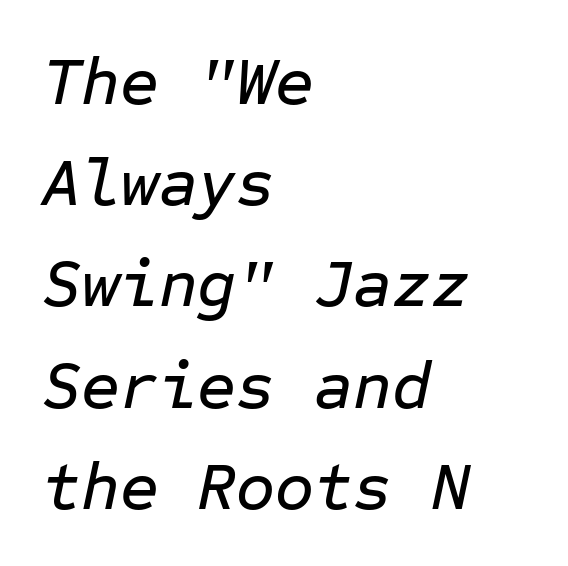
{"italic": "yes", "lean": "right", "slant_degrees": 12, "width": "normal", "stroke_contrast": "low", "x_height": "medium", "monospaced": "yes", "underline": "no", "align": "left", "line_spacing": "normal", "line_spacing_ratio": 1.51, "letter_spacing": "normal", "letter_spacing_em": 0.0, "glyph_px": 67}
